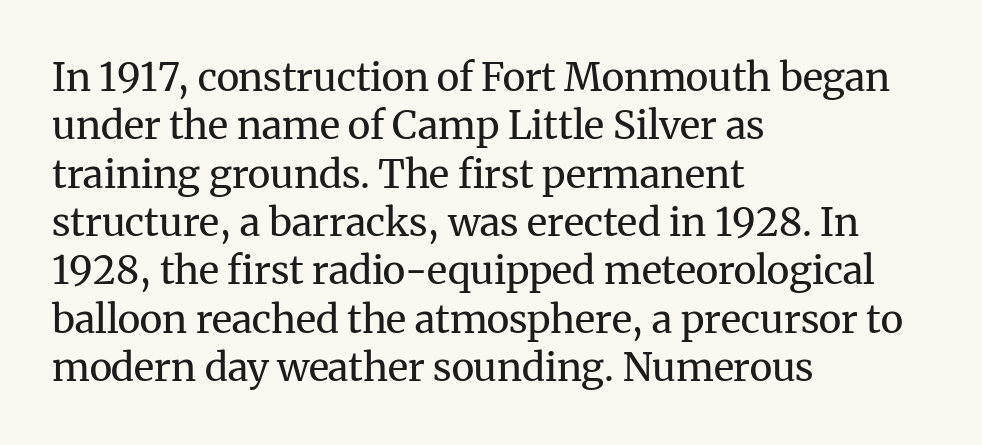
{"serif": "yes", "italic": "no", "bold": "no", "weight": "regular", "width": "normal", "stroke_contrast": "medium", "x_height": "medium", "monospaced": "no", "underline": "no", "align": "left", "line_spacing_ratio": 1.24, "letter_spacing": "normal", "letter_spacing_em": 0.0, "glyph_px": 39}
